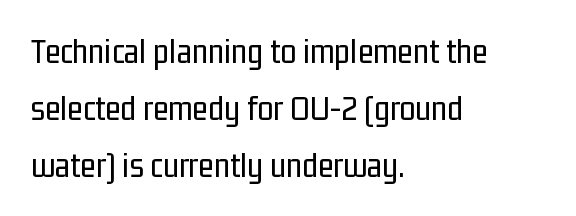
Q: Is the text bold? A: No.
Q: Is the text italic (slanted)? A: No, it is upright.
Q: Is the typeface a serif or a sans-serif typeface? A: Sans-serif.
Q: Is the text underlined? A: No.
Q: How is the paragraph aligned? A: Left-aligned.
Q: Is the spacing between letters normal or unusually wide? A: Normal.
Q: Is the spacing between lines tight, normal or loose? A: Normal.
Q: Width (condensed, normal, or wide)? A: Condensed.
Q: Stroke contrast? A: Low.
Q: x-height? A: Medium.
Q: Monospaced? A: No.
